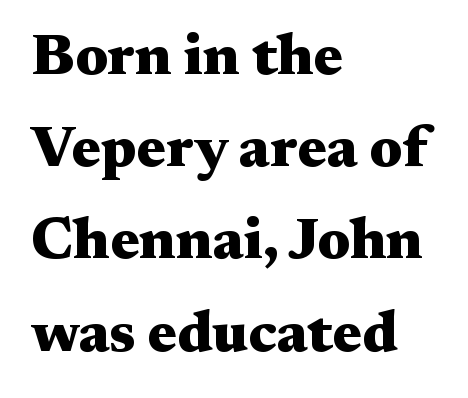
In terms of leading, this rendering sits right in the middle. The paragraph has a hard left edge and a soft right edge. Do the characters align in a grid? No, the font is proportional. Typographic density is high because the face is bold.
